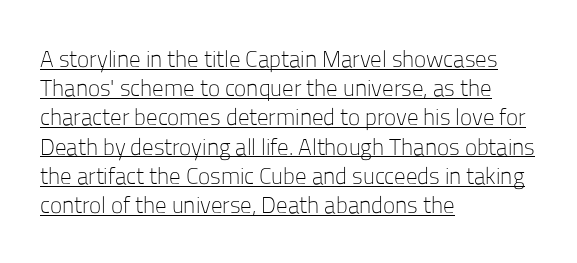
{"italic": "no", "bold": "no", "underline": "yes", "align": "left", "line_spacing": "normal", "line_spacing_ratio": 1.27, "letter_spacing": "normal", "letter_spacing_em": 0.0, "glyph_px": 23}
